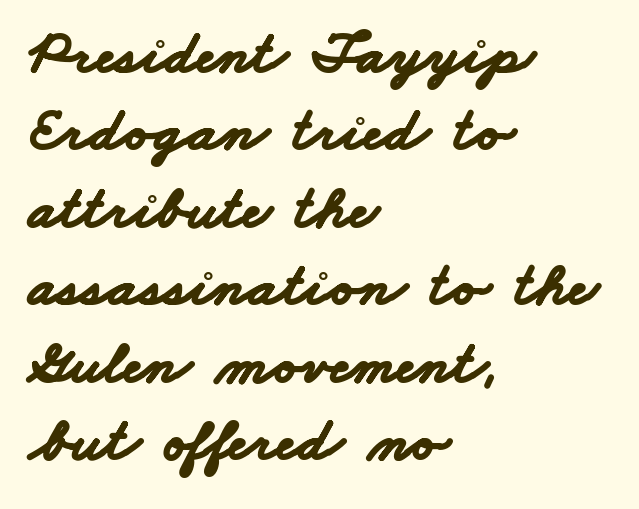
This sample has the flowing, uneven cadence of proportional lettering. Students, observe: this is what conventionally led text looks like. Nope, no serifs anywhere on these letters. Pretty heavy lettering here — definitely bold. The glyphs are unaccompanied by any horizontal stroke below them. One-word summary of the alignment: left.
